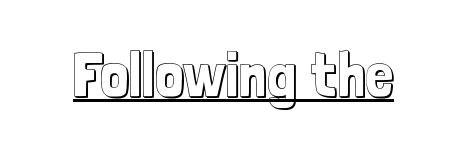
Words appear dense and cohesive because spacing is normal. Is this a fixed-width face? No — the glyphs have proportional, varying widths. The specimen includes a rule beneath the text block's lines. Do the letters lean? They stand straight.
